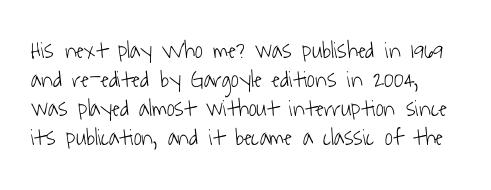
Inter-character spacing is left at the font's built-in metrics. Letters rest on an invisible, unmarked baseline. Stroke thickness stays within the range of a standard reading face or lighter.
